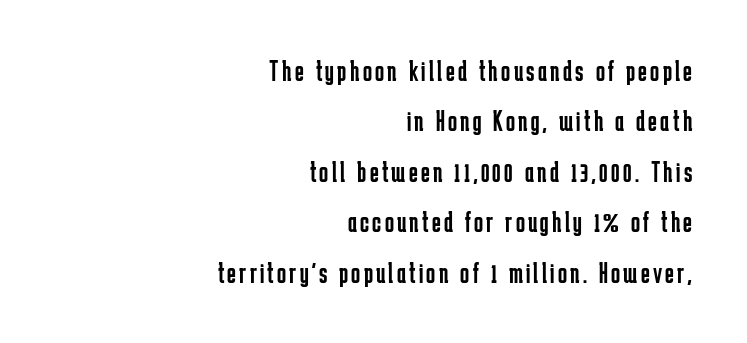
Q: Is the text bold? A: No.
Q: Is the text italic (slanted)? A: No, it is upright.
Q: Is the typeface a serif or a sans-serif typeface? A: Sans-serif.
Q: Is the text underlined? A: No.
Q: How is the paragraph aligned? A: Right-aligned.
Q: Is the spacing between lines tight, normal or loose? A: Normal.
Q: Width (condensed, normal, or wide)? A: Condensed.
Q: Stroke contrast? A: Low.
Q: x-height? A: Medium.
Q: Monospaced? A: No.
